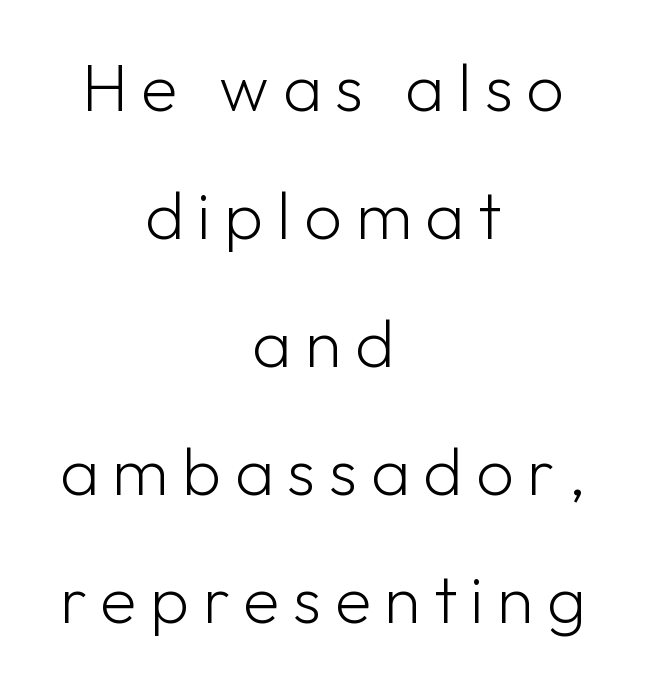
{"serif": "no", "italic": "no", "bold": "no", "weight": "light", "width": "normal", "stroke_contrast": "low", "x_height": "medium", "monospaced": "no", "underline": "no", "align": "center", "line_spacing": "loose", "line_spacing_ratio": 1.91, "letter_spacing": "wide", "letter_spacing_em": 0.2, "glyph_px": 67}
